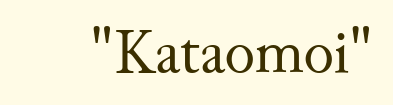
Q: Is the text bold? A: No.
Q: Is the text italic (slanted)? A: No, it is upright.
Q: Is the typeface a serif or a sans-serif typeface? A: Serif.
Q: Is the text underlined? A: No.
Q: Is the spacing between letters normal or unusually wide? A: Normal.
Q: Width (condensed, normal, or wide)? A: Normal.
Q: Stroke contrast? A: Medium.
Q: x-height? A: Small.
Q: Monospaced? A: No.
